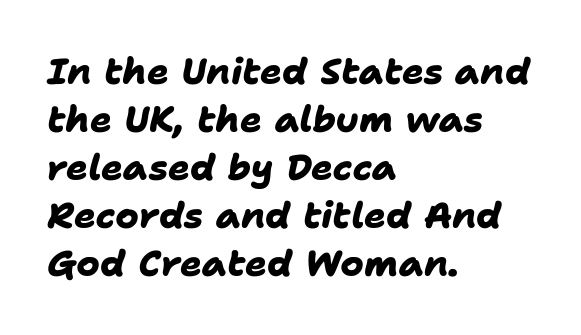
Typographically, this falls in the sans-serif category. Every letter is thick-stroked: bold, no question. This rendering leaves character spacing at its baseline value. The passage shown is typed in a proportional face where columns would drift. Line spacing here is normal.
